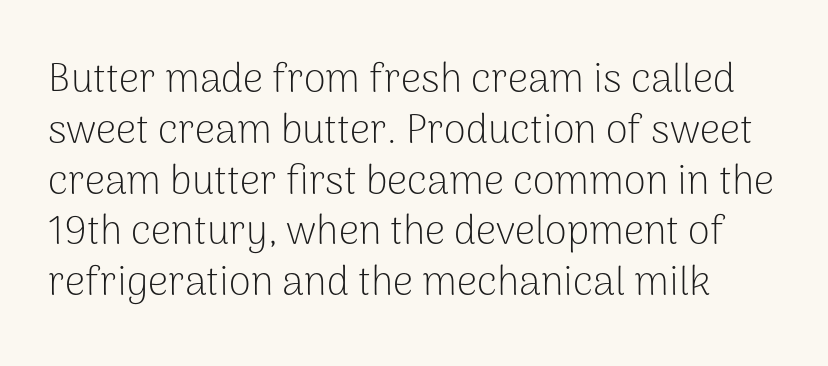
Q: Is the text bold? A: No.
Q: Is the text italic (slanted)? A: No, it is upright.
Q: Is the typeface a serif or a sans-serif typeface? A: Sans-serif.
Q: Is the text underlined? A: No.
Q: Is the spacing between letters normal or unusually wide? A: Normal.
Q: Is the spacing between lines tight, normal or loose? A: Normal.
Q: Width (condensed, normal, or wide)? A: Normal.
Q: Stroke contrast? A: Low.
Q: x-height? A: Medium.
Q: Monospaced? A: No.
